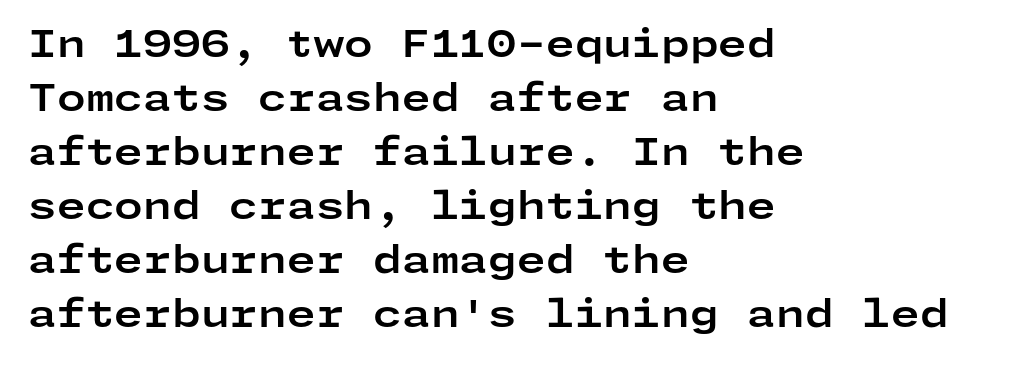
A normal amount of white space separates one row of letters from the next. The rendering shows plain stroke endings on the letterforms — a sans-serif design. The font is running at its bold setting. Plain, unruled lines of type. Notice how the passage keeps a crisp vertical edge on the left only.
